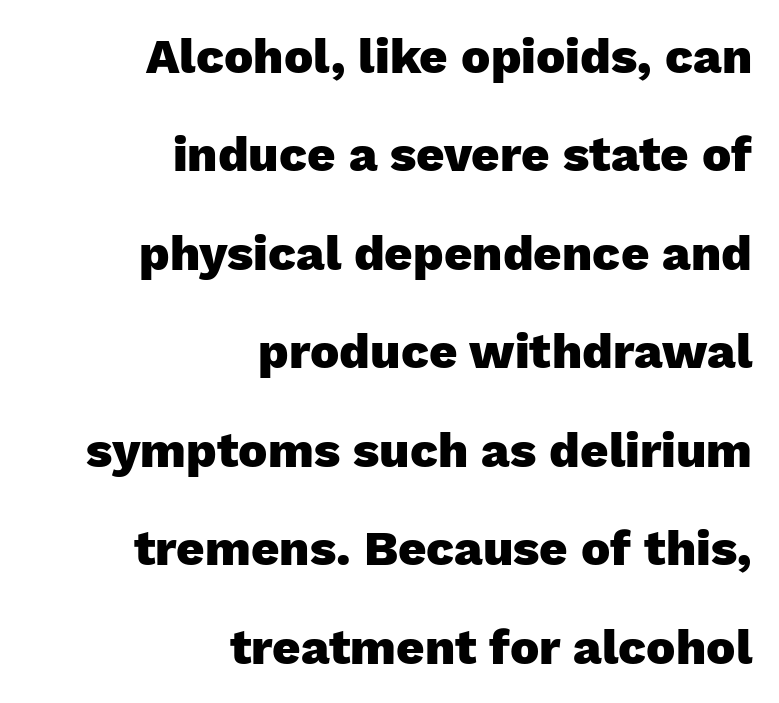
Q: Is the text bold? A: Yes.
Q: Is the text italic (slanted)? A: No, it is upright.
Q: Is the typeface a serif or a sans-serif typeface? A: Sans-serif.
Q: Is the text underlined? A: No.
Q: How is the paragraph aligned? A: Right-aligned.
Q: Is the spacing between letters normal or unusually wide? A: Normal.
Q: Is the spacing between lines tight, normal or loose? A: Loose.
Q: Width (condensed, normal, or wide)? A: Normal.
Q: Stroke contrast? A: Low.
Q: x-height? A: Medium.
Q: Monospaced? A: No.
